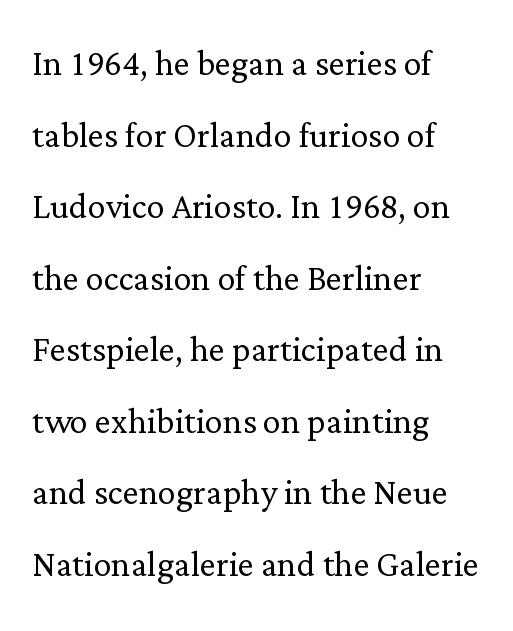
The image shows 45 px light serif type, upright; set left-aligned, normal line spacing (1.59x), normal letter spacing, not underlined; low stroke contrast and a medium x-height.
